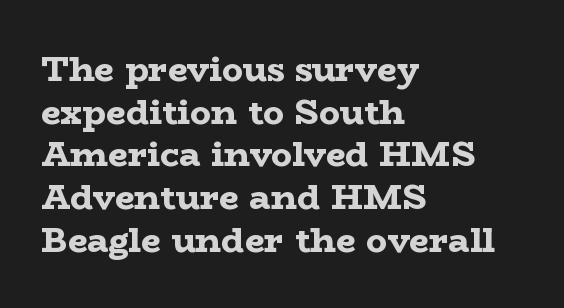
Q: Is the text bold? A: Yes.
Q: Is the text italic (slanted)? A: No, it is upright.
Q: Is the typeface a serif or a sans-serif typeface? A: Serif.
Q: Is the text underlined? A: No.
Q: How is the paragraph aligned? A: Left-aligned.
Q: Is the spacing between letters normal or unusually wide? A: Normal.
Q: Width (condensed, normal, or wide)? A: Wide.
Q: Stroke contrast? A: Low.
Q: x-height? A: Medium.
Q: Monospaced? A: No.
